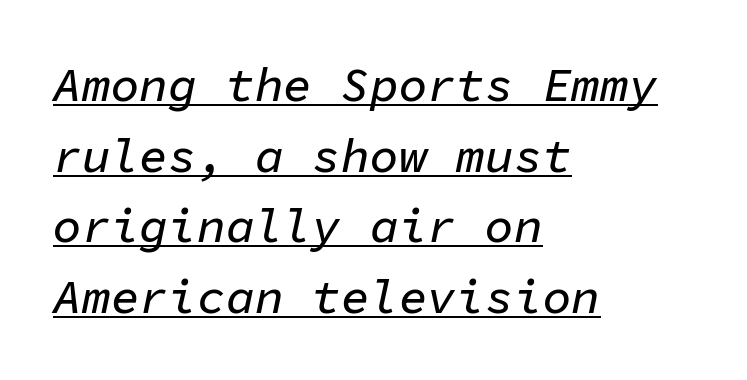
Q: Is the text italic (slanted)? A: Yes, it leans right by about 11 degrees.
Q: Is the text underlined? A: Yes.
Q: How is the paragraph aligned? A: Left-aligned.
Q: Is the spacing between letters normal or unusually wide? A: Normal.
Q: Is the spacing between lines tight, normal or loose? A: Normal.
Q: Width (condensed, normal, or wide)? A: Normal.
Q: Stroke contrast? A: Low.
Q: x-height? A: Medium.
Q: Monospaced? A: Yes.
